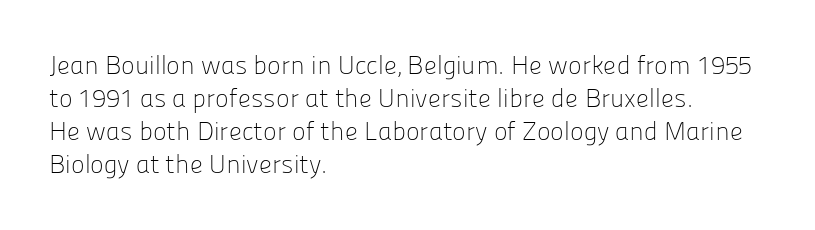
{"italic": "no", "bold": "no", "underline": "no", "align": "left", "line_spacing": "normal", "line_spacing_ratio": 1.27, "letter_spacing": "normal", "letter_spacing_em": 0.0, "glyph_px": 26}
